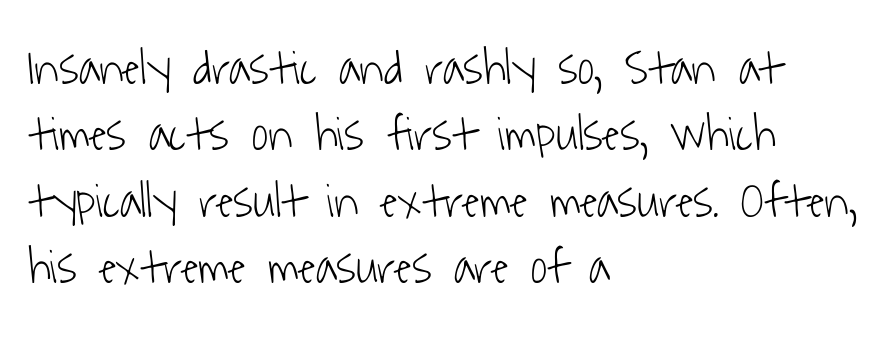
Note the varied advance widths — an 'i' is clearly narrower than an 'm'. The designer left line spacing at the default. Does the copy run flush right? No — it runs flush left. Descender tails drop into unmarked territory. Serif or sans? Sans — the stroke terminals are bare.
